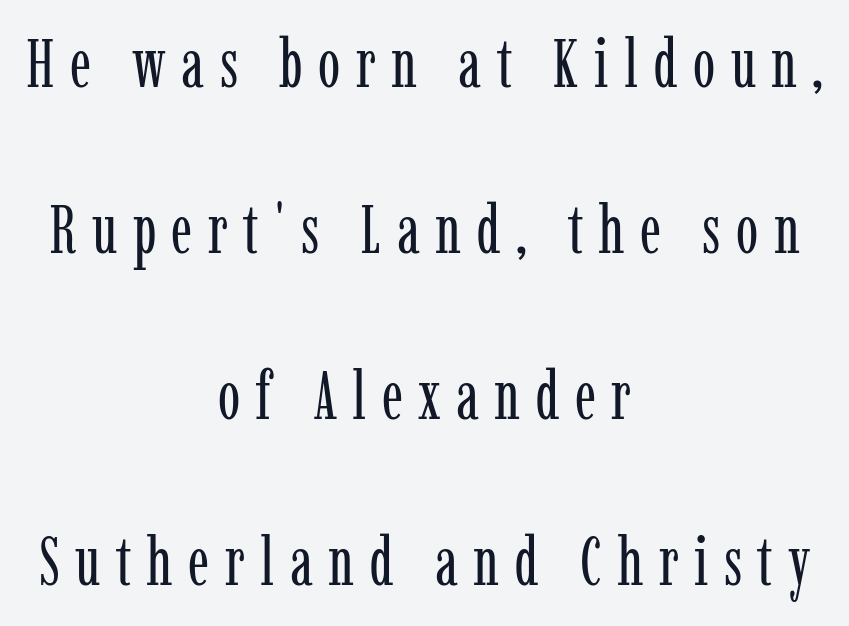
{"serif": "yes", "italic": "no", "bold": "no", "weight": "regular", "width": "condensed", "stroke_contrast": "low", "x_height": "medium", "monospaced": "no", "underline": "no", "align": "center", "line_spacing": "loose", "line_spacing_ratio": 2.48, "letter_spacing": "wide", "letter_spacing_em": 0.23, "glyph_px": 67}
